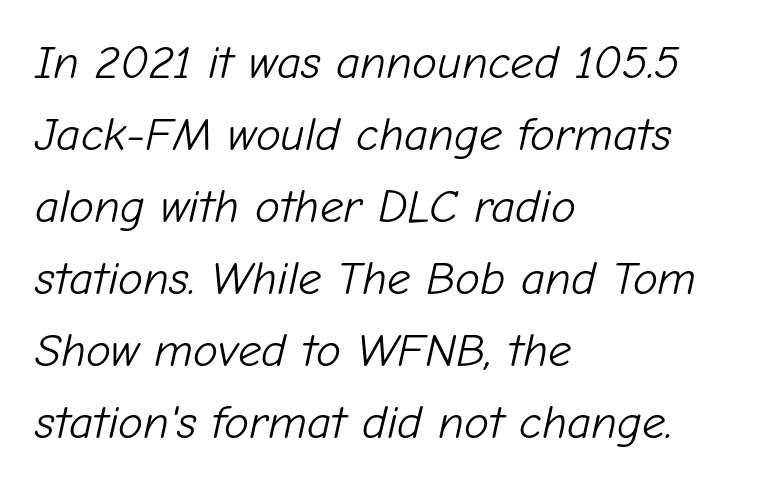
Is this a fixed-width face? No — the glyphs have proportional, varying widths. Compared with a centered layout, this one pins lines to the left instead. Normally led — the rows are evenly, conventionally spaced. Glance below the letters and you will spot only blank space.
